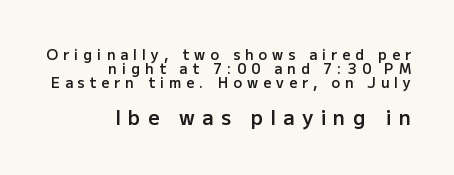
The image shows 20 px text type, upright; set right-aligned, tight line spacing (1.01x), unusually wide letter spacing (+0.36 em), not underlined; the second (bottom) block is 1.43x larger.
